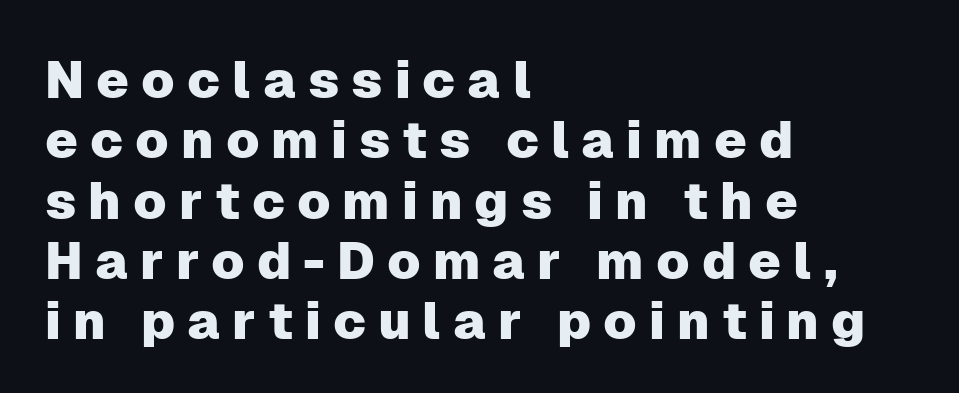
Tall strokes in this sample are plumb rather than angled. Think of a printed novel: that variable character pitch is what you see here. Honestly, the letter spacing is so wide it's the main thing you notice. Beneath every word, the page is bare. Does the copy run flush right? No — it runs flush left. The face used here is a sans, in the tradition of grotesques and geometrics.
